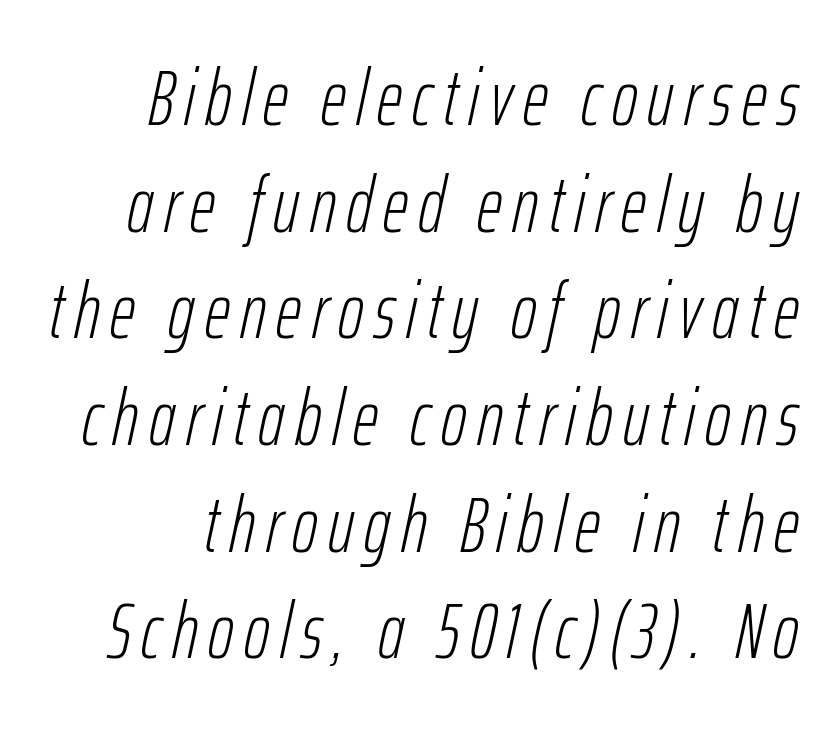
{"italic": "yes", "lean": "right", "slant_degrees": 12, "bold": "no", "weight": "light", "width": "condensed", "stroke_contrast": "low", "x_height": "medium", "monospaced": "no", "underline": "no", "line_spacing": "normal", "line_spacing_ratio": 1.35, "glyph_px": 79}
